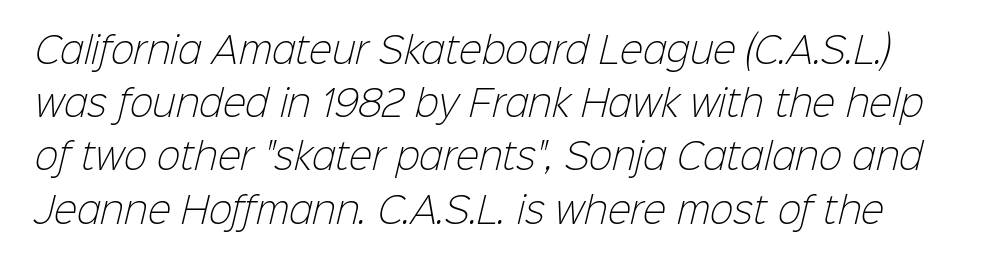
No word sits above an underline. Tracking here is standard; glyphs follow each other at the usual distance. The font sits on the lighter half of the weight spectrum, regular included. The glyphs in this specimen are sans serif. Varying glyph widths throughout — classic text-font behaviour. One glance says typical: line gaps are just what's usual.
